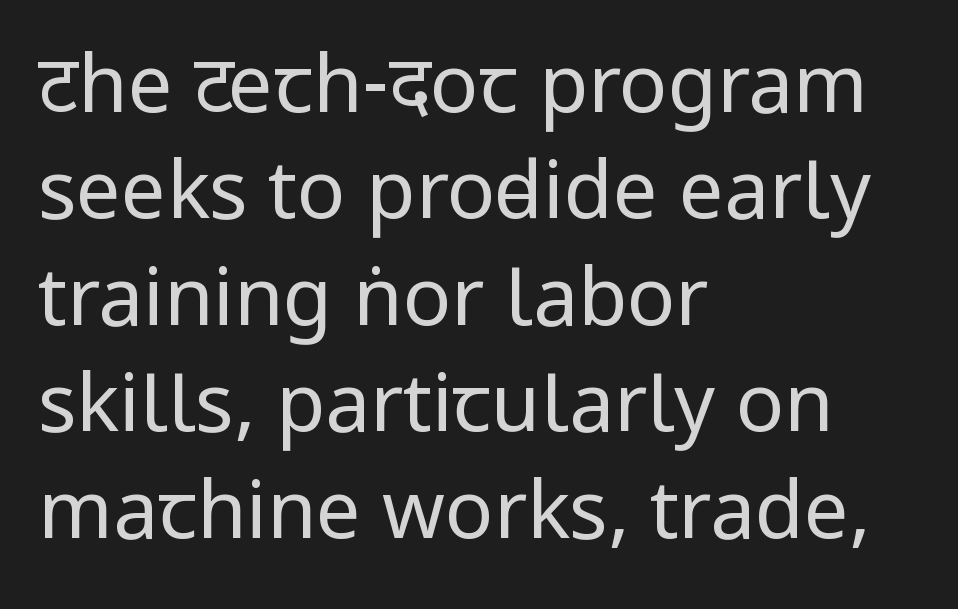
The image shows 80 px regular-weight, condensed sans-serif type, upright; set left-aligned, normal line spacing (1.33x), normal letter spacing, not underlined; low stroke contrast and a large x-height.
